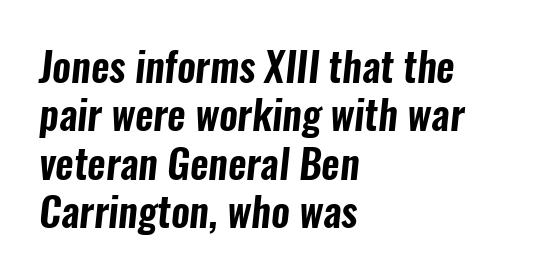
{"serif": "no", "width": "condensed", "stroke_contrast": "low", "x_height": "medium", "monospaced": "no", "underline": "no", "align": "left", "line_spacing_ratio": 1.21, "letter_spacing": "normal", "letter_spacing_em": 0.0, "glyph_px": 40}
